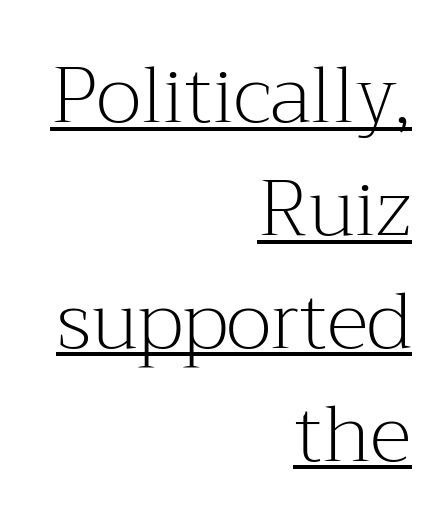
The image shows 79 px light serif type, upright; set right-aligned, normal line spacing (1.43x), normal letter spacing, underlined; medium stroke contrast and a medium x-height.
